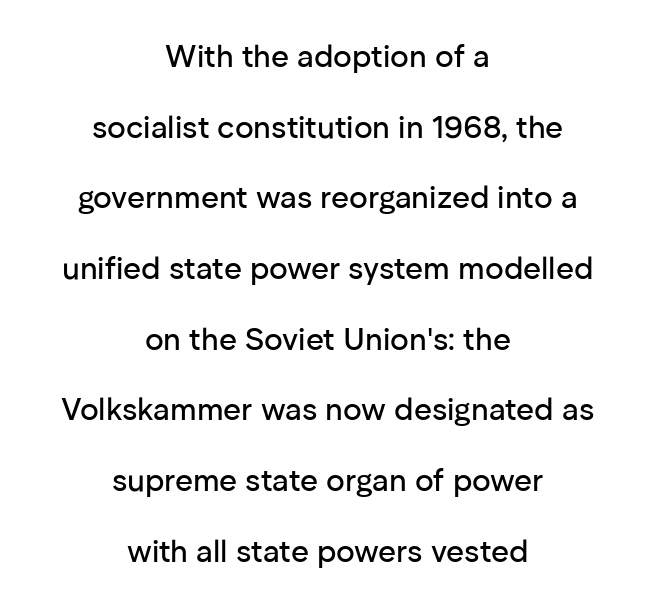
{"serif": "no", "italic": "no", "width": "normal", "stroke_contrast": "low", "x_height": "medium", "monospaced": "no", "underline": "no", "align": "center", "line_spacing": "loose", "line_spacing_ratio": 2.28, "letter_spacing": "normal", "letter_spacing_em": 0.0, "glyph_px": 31}
